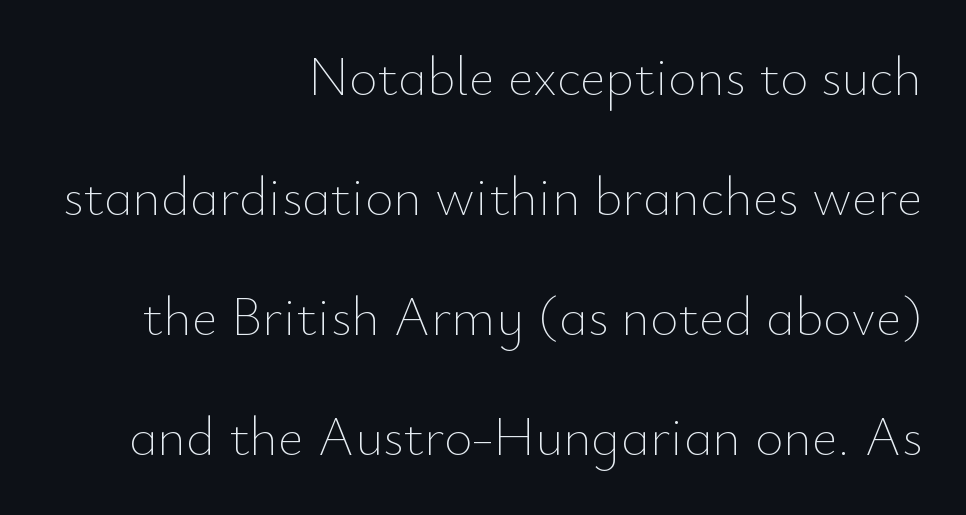
Q: Is the text bold? A: No.
Q: Is the text italic (slanted)? A: No, it is upright.
Q: Is the text underlined? A: No.
Q: How is the paragraph aligned? A: Right-aligned.
Q: Is the spacing between letters normal or unusually wide? A: Normal.
Q: Is the spacing between lines tight, normal or loose? A: Loose.
Q: Width (condensed, normal, or wide)? A: Normal.
Q: Stroke contrast? A: Low.
Q: x-height? A: Small.
Q: Monospaced? A: No.
